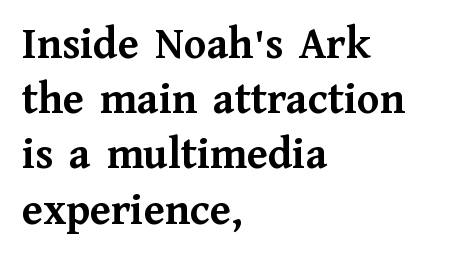
The image shows 46 px semibold serif type, upright; set left-aligned, line spacing 1.2x, normal letter spacing, not underlined; medium stroke contrast and a medium x-height.
